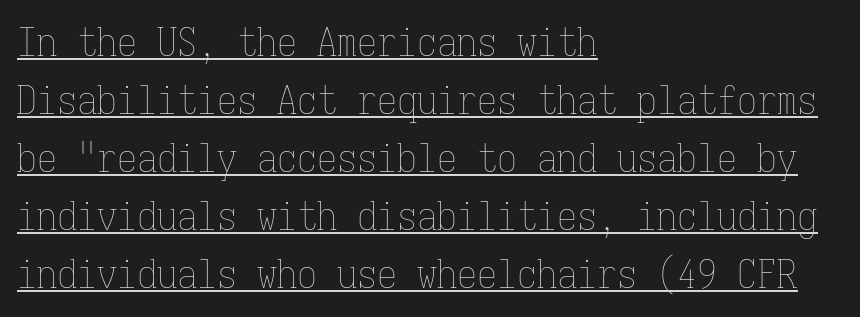
Q: Is the text bold? A: No.
Q: Is the text italic (slanted)? A: No, it is upright.
Q: Is the text underlined? A: Yes.
Q: How is the paragraph aligned? A: Left-aligned.
Q: Is the spacing between letters normal or unusually wide? A: Normal.
Q: Is the spacing between lines tight, normal or loose? A: Normal.
Q: Width (condensed, normal, or wide)? A: Condensed.
Q: Stroke contrast? A: Low.
Q: x-height? A: Medium.
Q: Monospaced? A: Yes.
